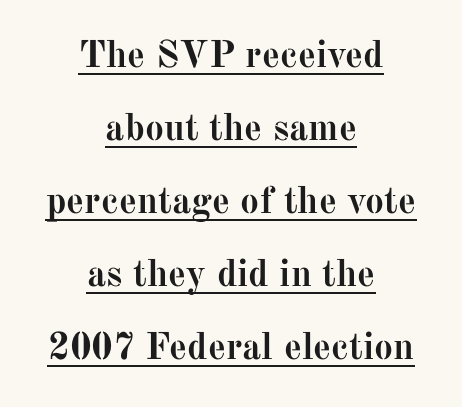
Weight: bold. You could fit nearly another row in the gap between these rows. Think of a printed novel: that variable character pitch is what you see here. The glyphs in this specimen are seriffed. Leftover space on each line is divided equally before and after the words.
